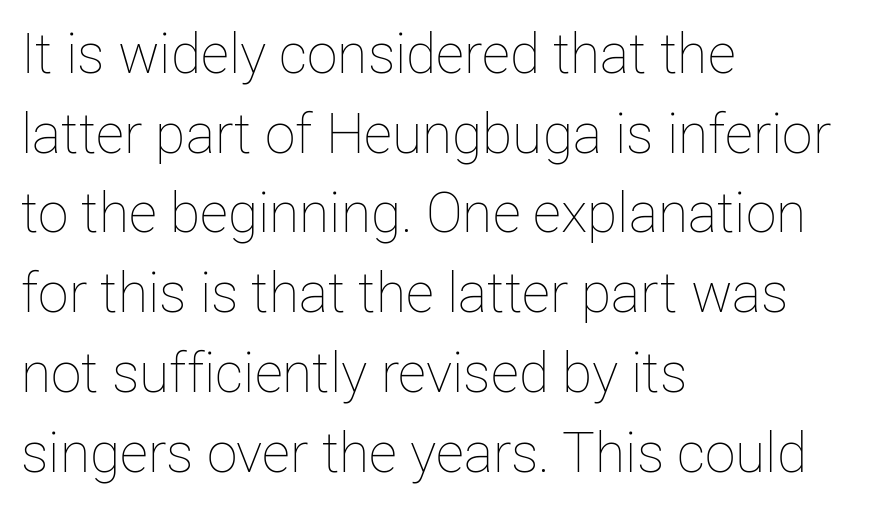
Q: Is the text bold? A: No.
Q: Is the text italic (slanted)? A: No, it is upright.
Q: Is the text underlined? A: No.
Q: How is the paragraph aligned? A: Left-aligned.
Q: Is the spacing between letters normal or unusually wide? A: Normal.
Q: Is the spacing between lines tight, normal or loose? A: Normal.
Q: Width (condensed, normal, or wide)? A: Normal.
Q: Stroke contrast? A: Low.
Q: x-height? A: Medium.
Q: Monospaced? A: No.
